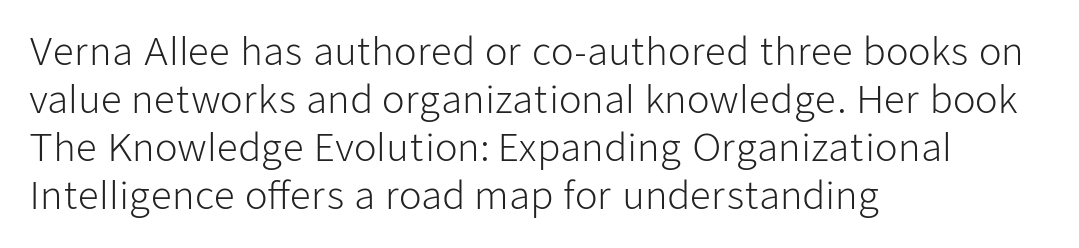
The image shows 37 px light sans-serif type, upright; set left-aligned, normal line spacing (1.3x), normal letter spacing, not underlined; low stroke contrast and a medium x-height.
